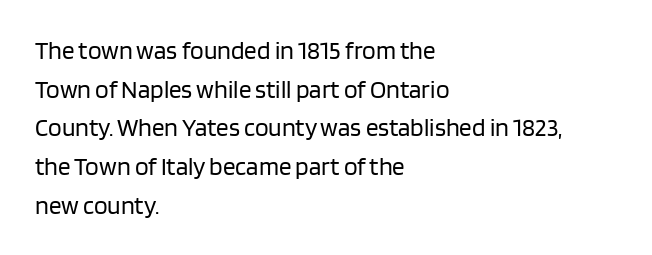
Notice how descenders clear the ascenders below comfortably — that's standard leading. Posture: vertical. Letter spacing: default. This rendering uses left alignment, leaving the right contour irregular.
